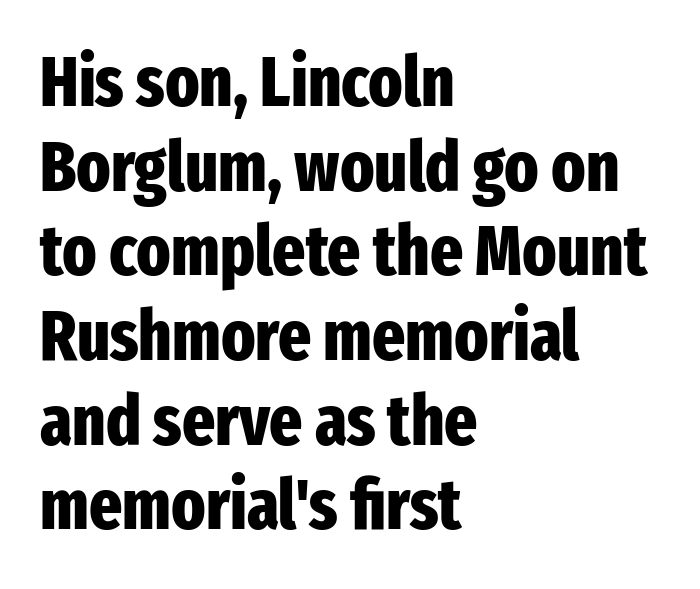
Spacing between characters is what you'd get straight out of the box. The area under the type is left untouched. Character widths vary here, with narrow letters taking less room than wide ones. If you drew a ruler down the left edge, every line would touch it. Nope, not italic — everything's standing straight.
